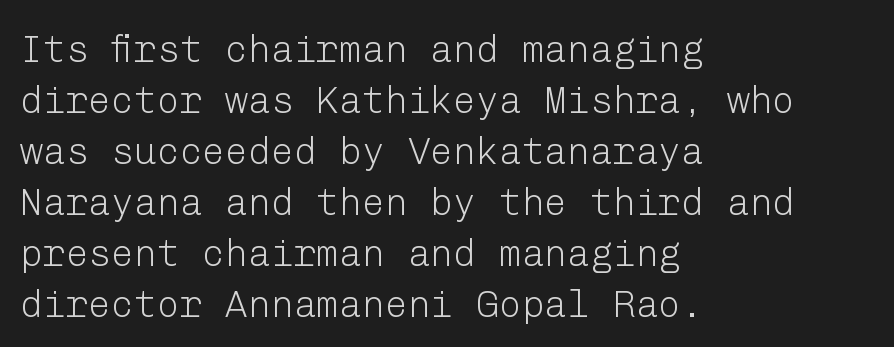
The image shows 38 px light sans-serif type, upright; set left-aligned, normal line spacing (1.34x), normal letter spacing, not underlined; low stroke contrast and a medium x-height.
